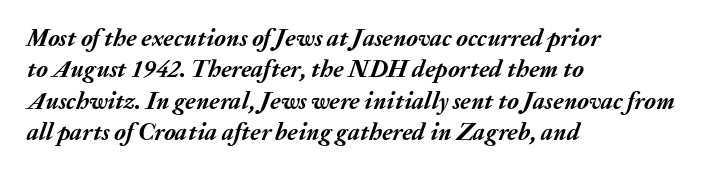
These words are printed bold, with thick strokes throughout. The designer left line spacing at the default. Between one letter and the next there's only the usual sliver of space. Italic: yes, the glyphs are oblique. Short and long lines alike share a common starting point at left. Glance below the letters and you will spot only blank space.
